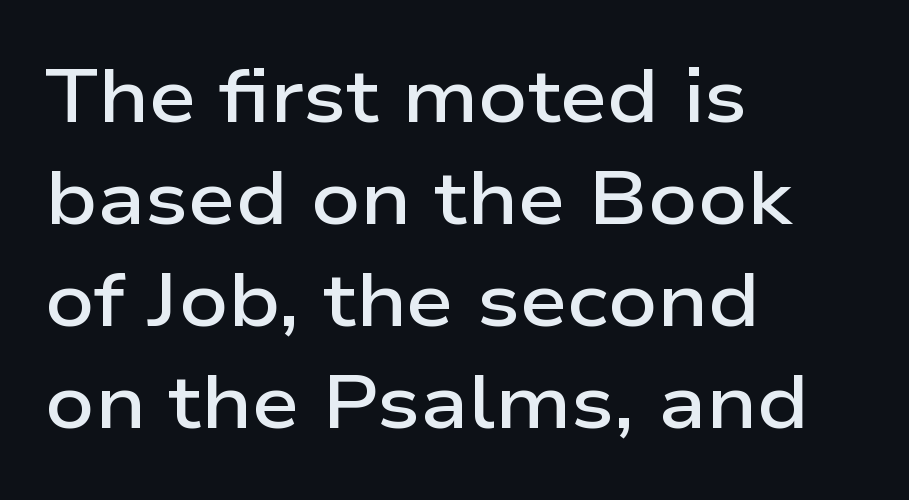
Weight: semibold (demi). You could not count columns in this text — the font is proportionally spaced. The passage shown has conventional tracking throughout. It's the straight-up-and-down kind of type. Each new line begins a customary step beneath the previous one.
